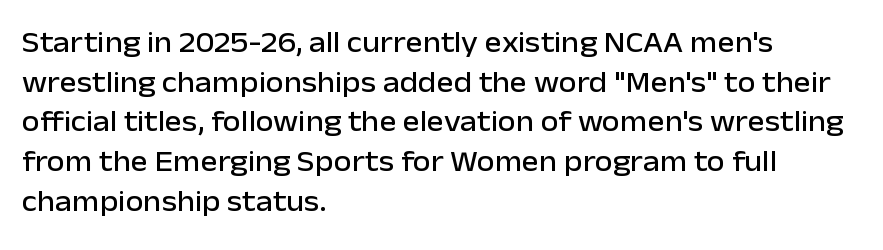
Q: Is the text italic (slanted)? A: No, it is upright.
Q: Is the typeface a serif or a sans-serif typeface? A: Sans-serif.
Q: Is the text underlined? A: No.
Q: How is the paragraph aligned? A: Left-aligned.
Q: Is the spacing between letters normal or unusually wide? A: Normal.
Q: Is the spacing between lines tight, normal or loose? A: Normal.
Q: Width (condensed, normal, or wide)? A: Normal.
Q: Stroke contrast? A: Low.
Q: x-height? A: Medium.
Q: Monospaced? A: No.
